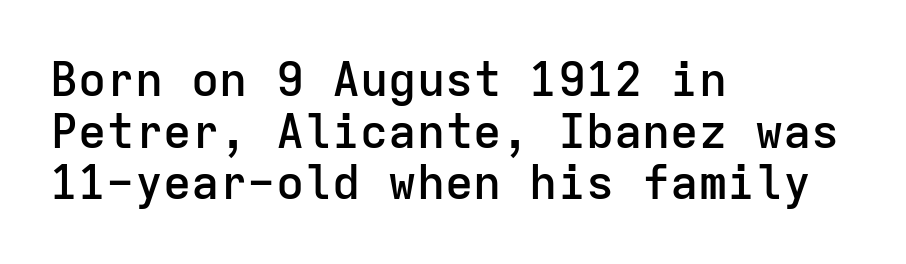
{"serif": "no", "italic": "no", "bold": "semi", "weight": "semibold", "width": "normal", "stroke_contrast": "low", "x_height": "medium", "monospaced": "yes", "underline": "no", "align": "left", "line_spacing": "tight", "line_spacing_ratio": 1.1, "letter_spacing": "normal", "letter_spacing_em": 0.0, "glyph_px": 47}
